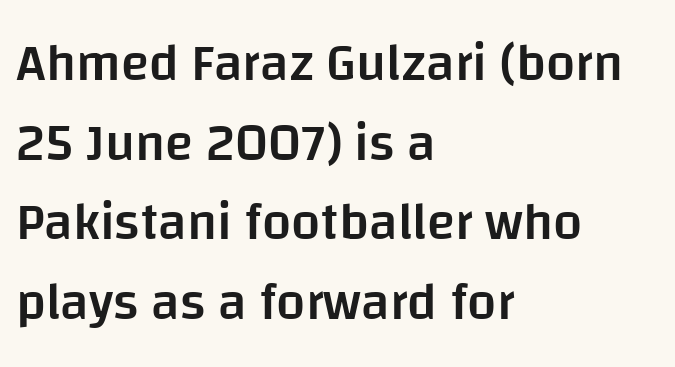
{"serif": "no", "italic": "no", "bold": "semi", "weight": "semibold", "width": "normal", "stroke_contrast": "low", "x_height": "large", "monospaced": "no", "underline": "no", "align": "left", "line_spacing": "normal", "line_spacing_ratio": 1.53, "letter_spacing": "normal", "letter_spacing_em": 0.0, "glyph_px": 52}
